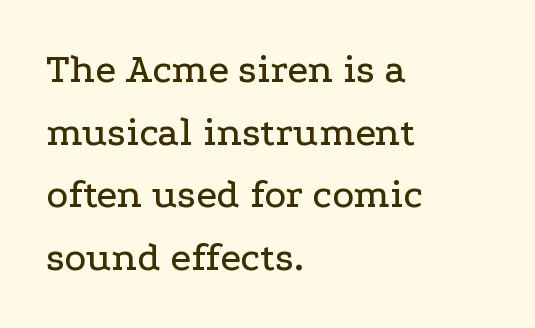
Visually the block forms a straight wall on the left and a jagged coastline on the right. Each letter's strokes conclude with small projecting serifs. The face used here is proportionally spaced, like ordinary book or web type. Vertical strokes here are truly vertical. These lines keep a tight, regular rhythm from letter to letter.
